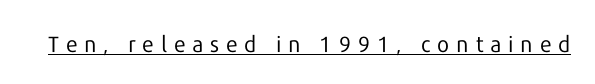
Rendered with straight, roman letterforms. The font is comparable to plain body text, perhaps lighter. This is underlined copy, the kind a proofreader might mark for attention. Honestly, the letter spacing is so wide it's the main thing you notice.
